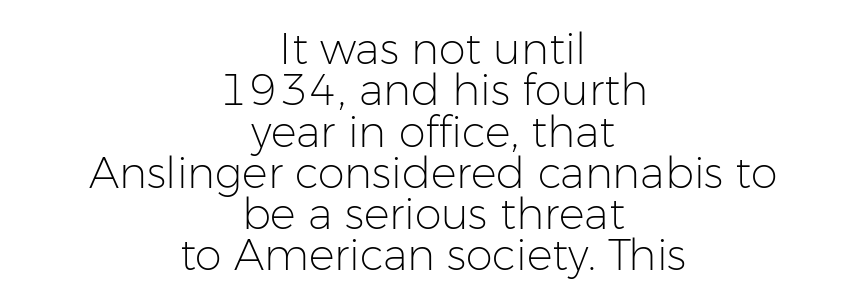
Q: Is the text bold? A: No.
Q: Is the text italic (slanted)? A: No, it is upright.
Q: Is the typeface a serif or a sans-serif typeface? A: Sans-serif.
Q: Is the text underlined? A: No.
Q: How is the paragraph aligned? A: Centered.
Q: Is the spacing between letters normal or unusually wide? A: Normal.
Q: Is the spacing between lines tight, normal or loose? A: Tight.
Q: Width (condensed, normal, or wide)? A: Normal.
Q: Stroke contrast? A: Low.
Q: x-height? A: Medium.
Q: Monospaced? A: No.
